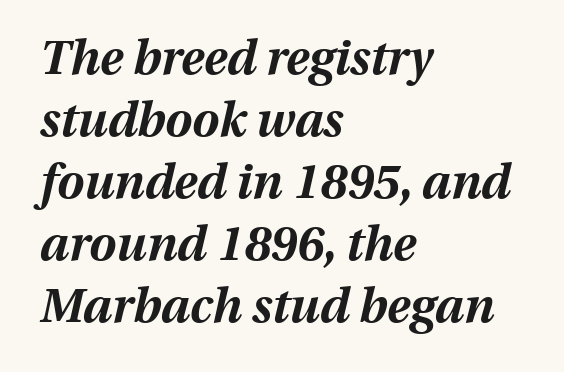
The image shows 48 px bold type, italic (leaning right); set left-aligned, normal line spacing (1.29x), normal letter spacing, not underlined; medium stroke contrast and a medium x-height.
